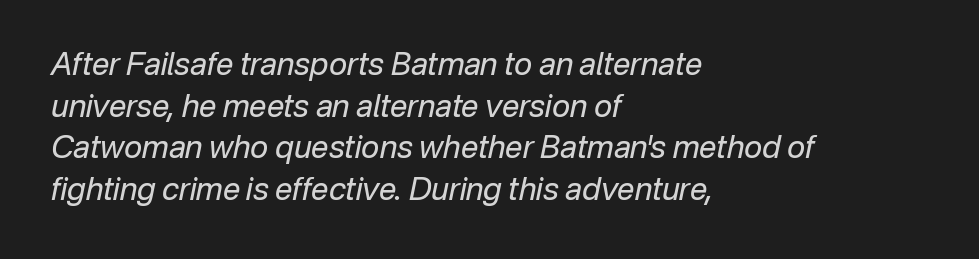
Q: Is the text bold? A: No.
Q: Is the text italic (slanted)? A: Yes, it leans right by about 12 degrees.
Q: Is the text underlined? A: No.
Q: How is the paragraph aligned? A: Left-aligned.
Q: Is the spacing between letters normal or unusually wide? A: Normal.
Q: Is the spacing between lines tight, normal or loose? A: Normal.
Q: Width (condensed, normal, or wide)? A: Normal.
Q: Stroke contrast? A: Low.
Q: x-height? A: Medium.
Q: Monospaced? A: No.
